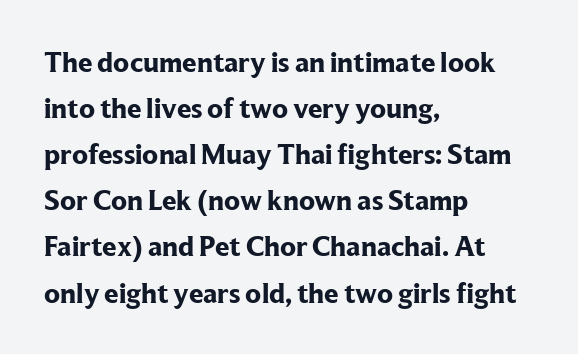
Q: Is the text bold? A: Yes.
Q: Is the text italic (slanted)? A: No, it is upright.
Q: Is the typeface a serif or a sans-serif typeface? A: Serif.
Q: Is the text underlined? A: No.
Q: How is the paragraph aligned? A: Left-aligned.
Q: Is the spacing between letters normal or unusually wide? A: Normal.
Q: Is the spacing between lines tight, normal or loose? A: Normal.
Q: Width (condensed, normal, or wide)? A: Normal.
Q: Stroke contrast? A: Low.
Q: x-height? A: Medium.
Q: Monospaced? A: No.
